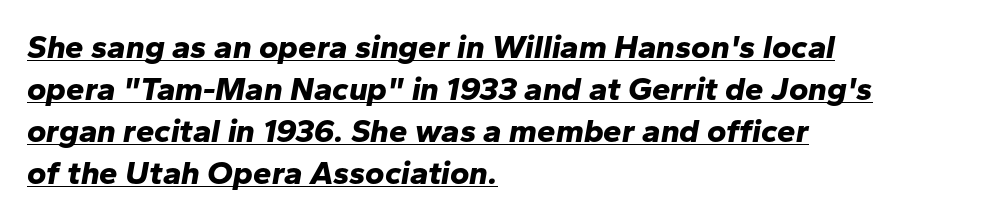
Q: Is the text bold? A: Yes.
Q: Is the text italic (slanted)? A: Yes, it leans right by about 10 degrees.
Q: Is the text underlined? A: Yes.
Q: How is the paragraph aligned? A: Left-aligned.
Q: Is the spacing between letters normal or unusually wide? A: Normal.
Q: Is the spacing between lines tight, normal or loose? A: Normal.
Q: Width (condensed, normal, or wide)? A: Normal.
Q: Stroke contrast? A: Low.
Q: x-height? A: Medium.
Q: Monospaced? A: No.
